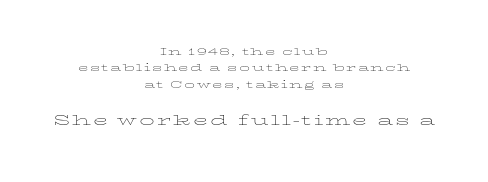
{"italic": "no", "bold": "no", "underline": "no", "align": "center", "line_spacing_ratio": 1.17, "larger_block": "second", "size_ratio": 1.43, "glyph_px": 20}
